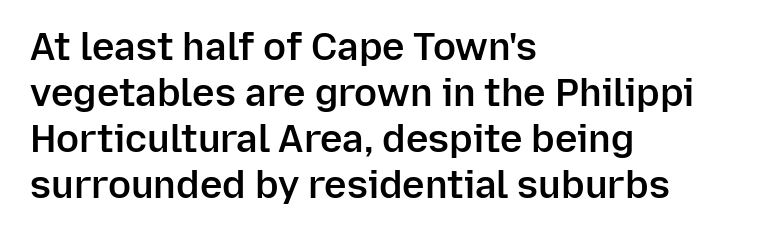
{"serif": "no", "italic": "no", "bold": "semi", "weight": "semibold", "width": "normal", "stroke_contrast": "low", "x_height": "medium", "monospaced": "no", "underline": "no", "align": "left", "line_spacing_ratio": 1.21, "letter_spacing": "normal", "letter_spacing_em": 0.0, "glyph_px": 38}
